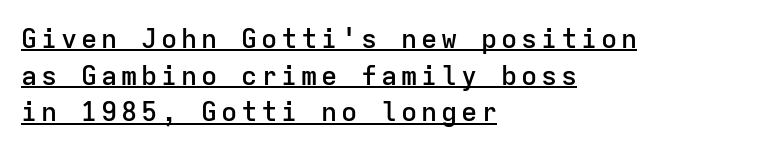
{"italic": "no", "bold": "semi", "underline": "yes", "align": "left", "line_spacing": "normal", "line_spacing_ratio": 1.36, "glyph_px": 27}
